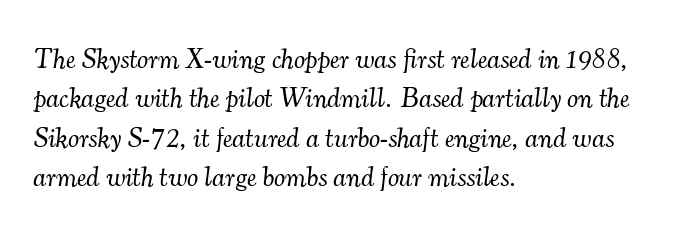
Caption: standard tracking, unaltered. Think of a printed novel: that variable character pitch is what you see here. Letters rest on an invisible, unmarked baseline. Honestly, the row spacing looks completely unremarkable. The typeface chosen for these lines features serifs. The ragged edge is on the right, which tells us the setting is flush left.
